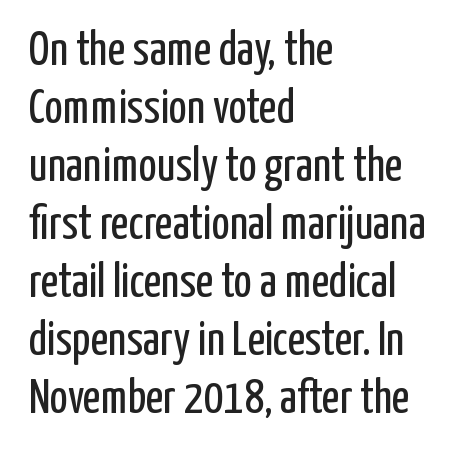
The image shows 48 px regular-weight, condensed sans-serif type, upright; set left-aligned, line spacing 1.21x, normal letter spacing, not underlined; low stroke contrast and a medium x-height.
